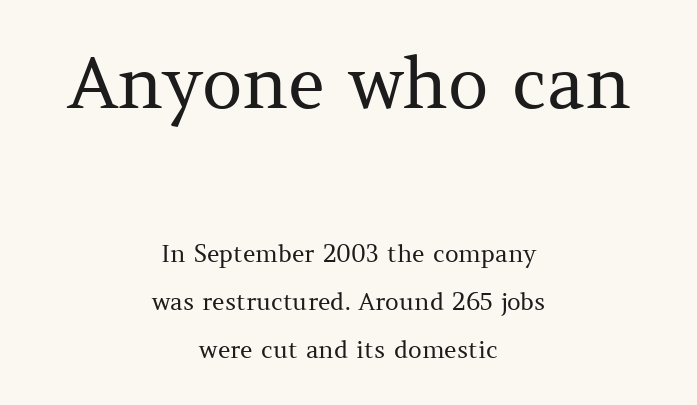
Centered paragraph, ragged on both sides. The font is comparable to plain body text, perhaps lighter. The foot of each line stays bare and open. Letter spacing: default.
